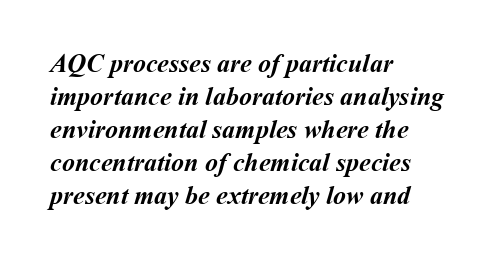
Q: Is the text bold? A: Yes.
Q: Is the text underlined? A: No.
Q: How is the paragraph aligned? A: Left-aligned.
Q: Is the spacing between letters normal or unusually wide? A: Normal.
Q: Is the spacing between lines tight, normal or loose? A: Normal.
